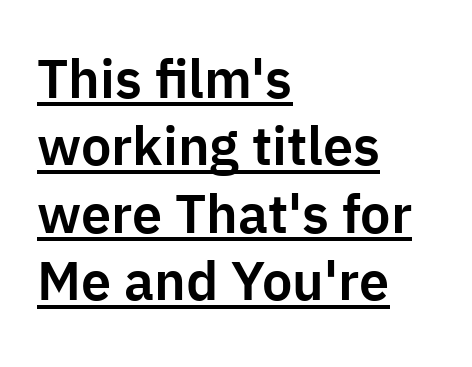
Q: Is the text italic (slanted)? A: No, it is upright.
Q: Is the typeface a serif or a sans-serif typeface? A: Sans-serif.
Q: Is the text underlined? A: Yes.
Q: How is the paragraph aligned? A: Left-aligned.
Q: Is the spacing between letters normal or unusually wide? A: Normal.
Q: Is the spacing between lines tight, normal or loose? A: Normal.
Q: Width (condensed, normal, or wide)? A: Normal.
Q: Stroke contrast? A: Low.
Q: x-height? A: Medium.
Q: Monospaced? A: No.
